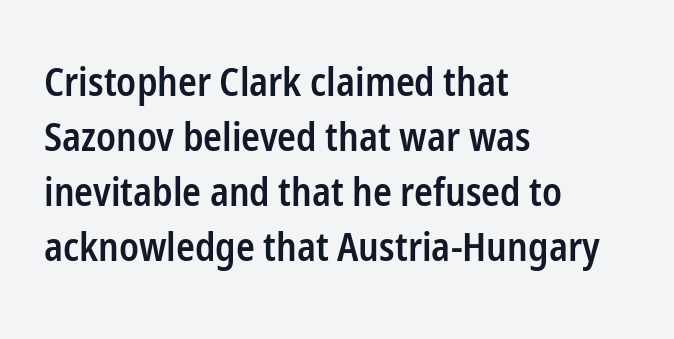
The letters carry no serifs — their stems end cleanly without finishing strokes. Interline gaps are of average width in this sample. The lettering stays uniformly vertical, giving the passage a roman look. Standard letterfit; no display-style spreading of the glyphs. The rendering uses natural spacing where letterforms have individual widths.
